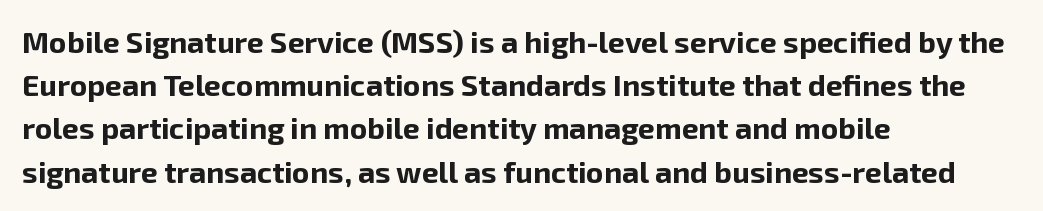
The image shows 30 px bold sans-serif type, upright; set left-aligned, normal line spacing (1.44x), normal letter spacing, not underlined; low stroke contrast and a medium x-height.
